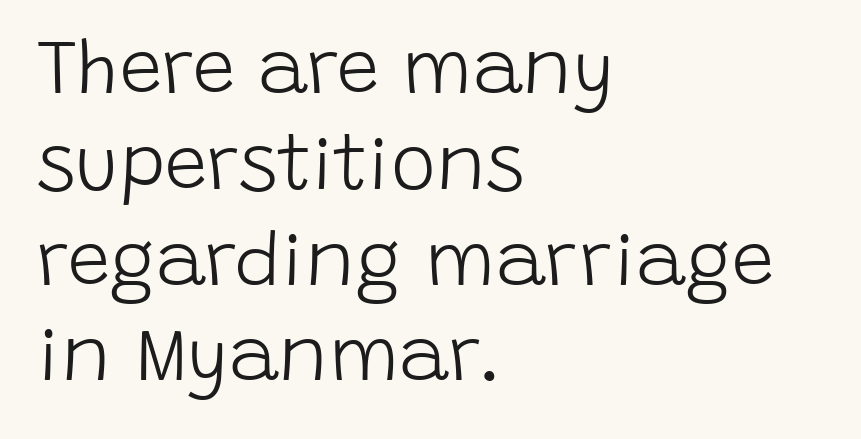
Evenly set lines give the paragraph a standard silhouette. Reading down the block, your eye returns to a fixed left position each line. Is this a fixed-width face? No — the glyphs have proportional, varying widths. The area under the type is left untouched.
